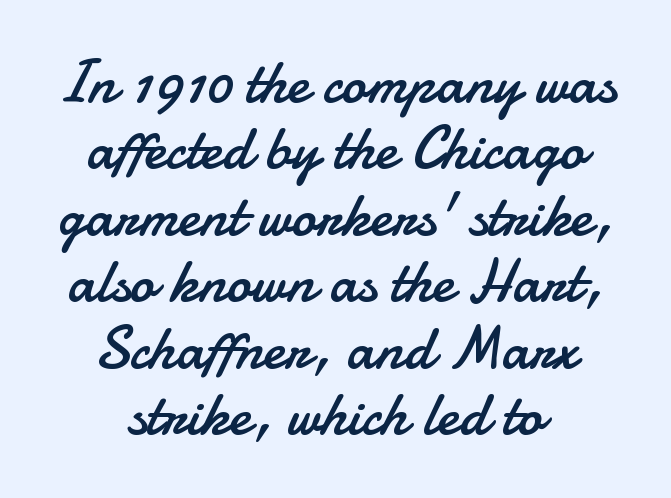
Q: Is the text bold? A: No.
Q: Is the text italic (slanted)? A: Yes.
Q: Is the typeface a serif or a sans-serif typeface? A: Sans-serif.
Q: Is the text underlined? A: No.
Q: How is the paragraph aligned? A: Centered.
Q: Is the spacing between letters normal or unusually wide? A: Normal.
Q: Is the spacing between lines tight, normal or loose? A: Tight.
Q: Width (condensed, normal, or wide)? A: Normal.
Q: Stroke contrast? A: Low.
Q: x-height? A: Small.
Q: Monospaced? A: No.
